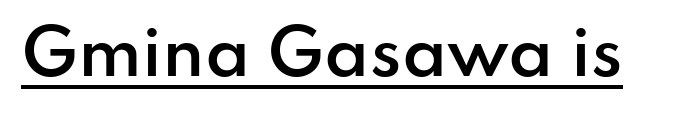
Its strokes are somewhat broadened, the hallmark of semibold type. Is there any slant? The stems are plumb. Glyph-to-glyph distance matches everyday printed text. This sample has the flowing, uneven cadence of proportional lettering.
